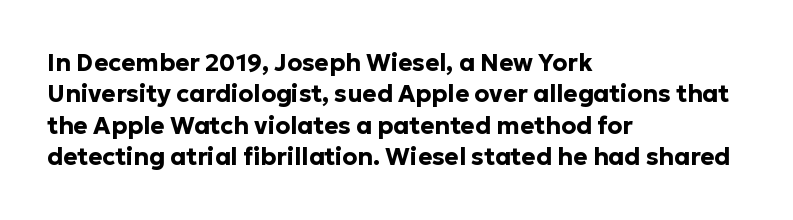
The image shows 24 px bold type, upright; set left-aligned, normal line spacing (1.31x), normal letter spacing, not underlined.
